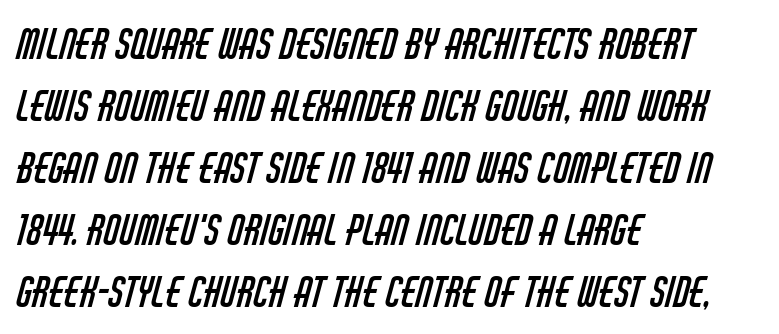
Q: Is the text bold? A: No.
Q: Is the typeface a serif or a sans-serif typeface? A: Sans-serif.
Q: Is the text underlined? A: No.
Q: How is the paragraph aligned? A: Left-aligned.
Q: Is the spacing between letters normal or unusually wide? A: Normal.
Q: Is the spacing between lines tight, normal or loose? A: Normal.
Q: Width (condensed, normal, or wide)? A: Condensed.
Q: Stroke contrast? A: Low.
Q: x-height? A: Large.
Q: Monospaced? A: No.
